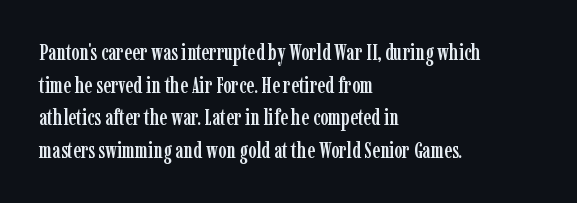
{"italic": "no", "underline": "no", "align": "left", "line_spacing": "normal", "line_spacing_ratio": 1.48, "letter_spacing": "normal", "letter_spacing_em": 0.0, "glyph_px": 22}
